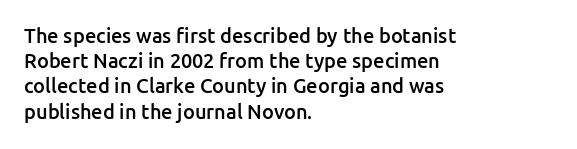
Q: Is the text bold? A: Semi-bold.
Q: Is the text italic (slanted)? A: No, it is upright.
Q: Is the text underlined? A: No.
Q: How is the paragraph aligned? A: Left-aligned.
Q: Is the spacing between letters normal or unusually wide? A: Normal.
Q: Is the spacing between lines tight, normal or loose? A: Normal.
